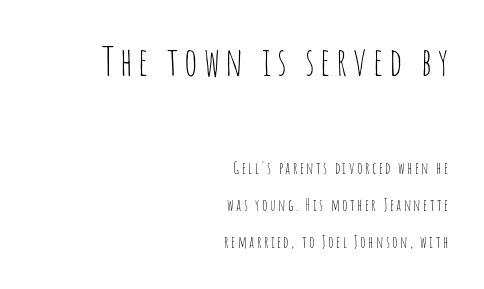
Q: Is the text bold? A: No.
Q: Is the text italic (slanted)? A: No, it is upright.
Q: Is the typeface a serif or a sans-serif typeface? A: Sans-serif.
Q: Is the text underlined? A: No.
Q: How is the paragraph aligned? A: Right-aligned.
Q: Is the spacing between lines tight, normal or loose? A: Loose.
Q: Which block of text is set in a larger size, the first (top) or the second (bottom)? A: The first (top) one.
Q: Width (condensed, normal, or wide)? A: Condensed.
Q: Stroke contrast? A: Low.
Q: x-height? A: Large.
Q: Monospaced? A: No.
